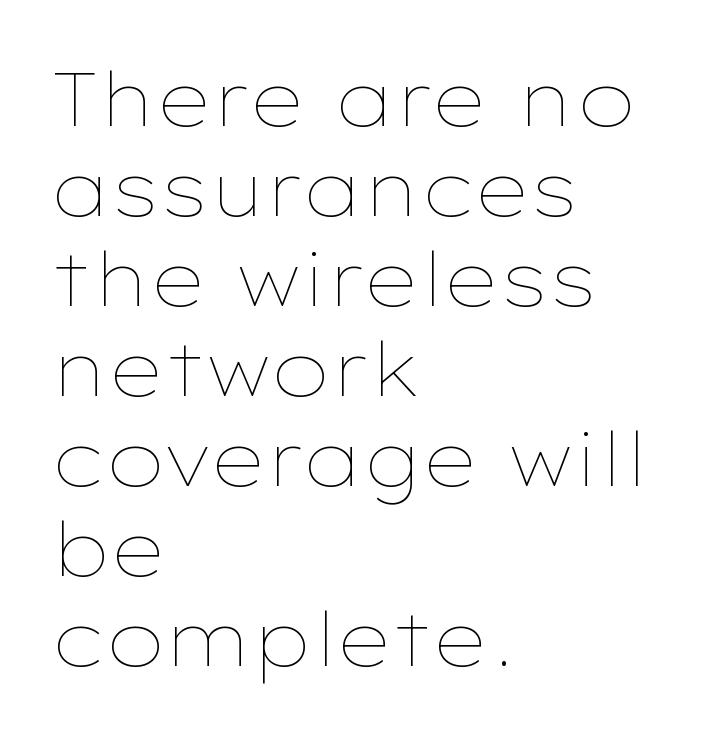
Heaviness? Minimal to ordinary, like unemphasized prose. Descenders hang freely into open space. The passage shown is typed in a proportional face where columns would drift. Here the glyphs are tracked normally, forming tight word shapes.
